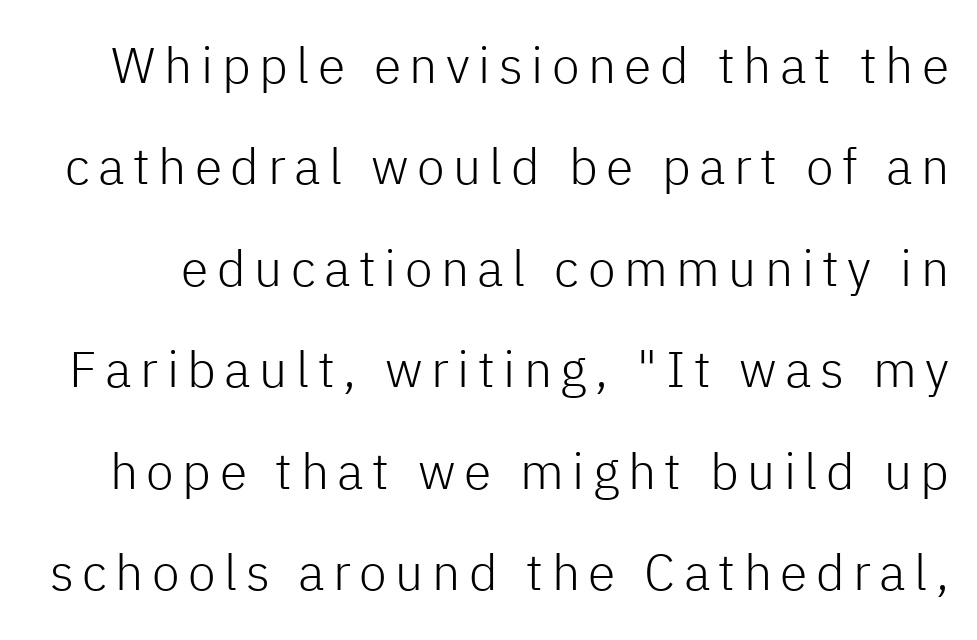
The image shows 50 px light sans-serif type, upright; set loose line spacing (2.03x), not underlined; low stroke contrast and a medium x-height.
